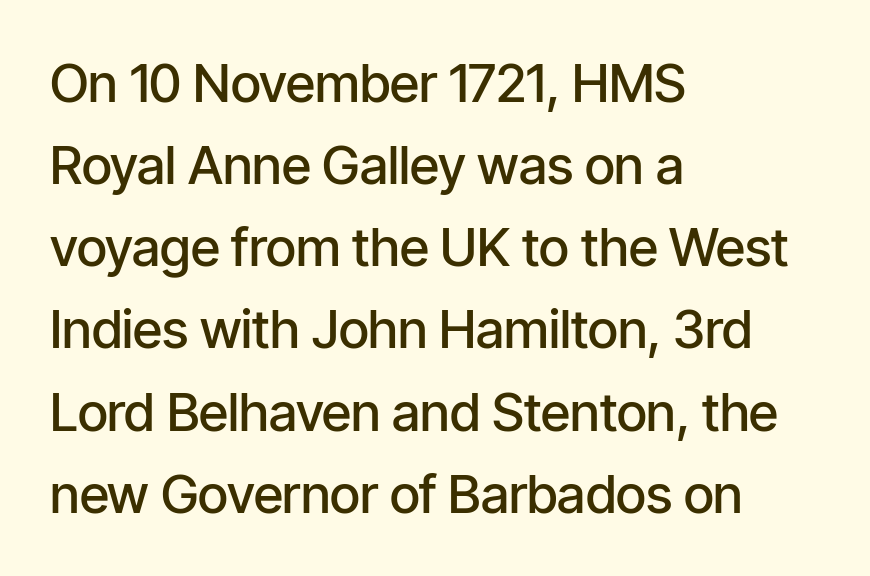
Is this a sans? Yes — the strokes have no serifs. Is there any slant? The stems are plumb. Inter-character spacing is left at the font's built-in metrics. The rendering anchors every line to the left-hand side.
